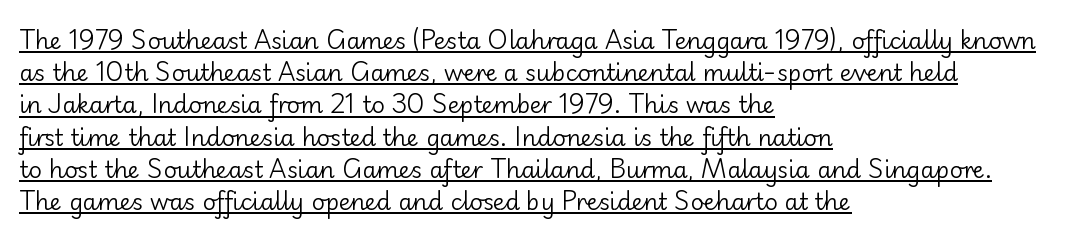
The lettering stays uniformly vertical, giving the passage a roman look. The vertical gap from one line to the next is medium. Heaviness? Minimal to ordinary, like unemphasized prose. Somebody hit Ctrl+U on this one — the words are underlined.
